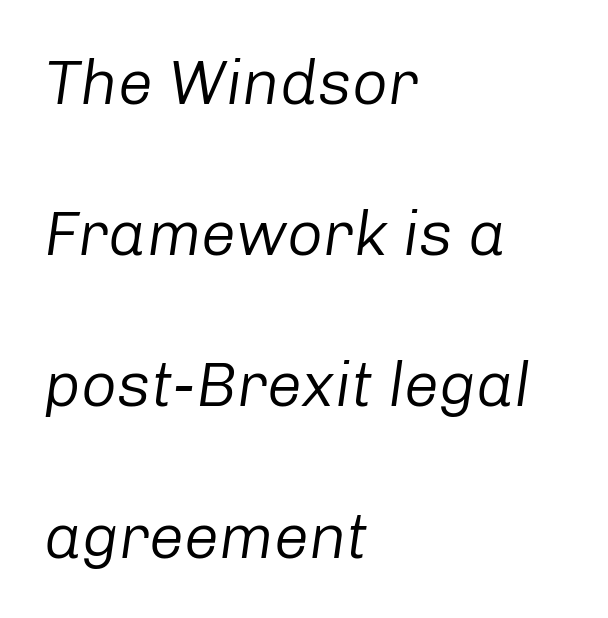
Q: Is the text bold? A: No.
Q: Is the text italic (slanted)? A: Yes, it leans right by about 8 degrees.
Q: Is the text underlined? A: No.
Q: How is the paragraph aligned? A: Left-aligned.
Q: Is the spacing between letters normal or unusually wide? A: Normal.
Q: Is the spacing between lines tight, normal or loose? A: Loose.
Q: Width (condensed, normal, or wide)? A: Normal.
Q: Stroke contrast? A: Low.
Q: x-height? A: Medium.
Q: Monospaced? A: No.
